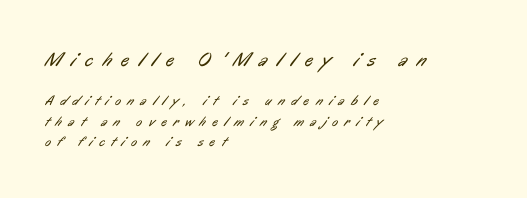
The image shows 20 px text type; set left-aligned, normal line spacing (1.46x), unusually wide letter spacing (+0.47 em), not underlined; the first (top) block is 1.43x larger.
